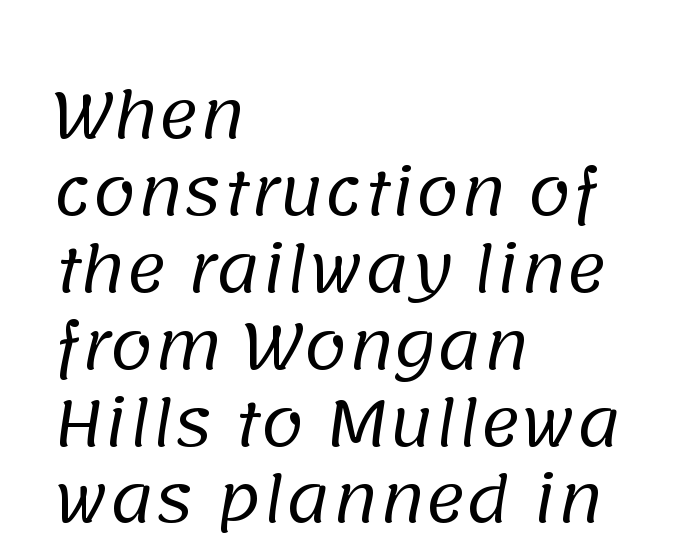
The image shows 62 px regular-weight sans-serif type; set left-aligned, line spacing 1.24x, normal letter spacing, not underlined; low stroke contrast and a large x-height.
